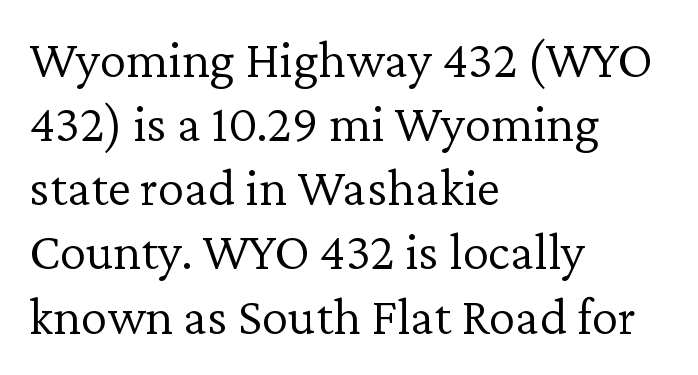
The image shows 53 px light serif type, upright; set left-aligned, line spacing 1.21x, normal letter spacing, not underlined; low stroke contrast and a medium x-height.
